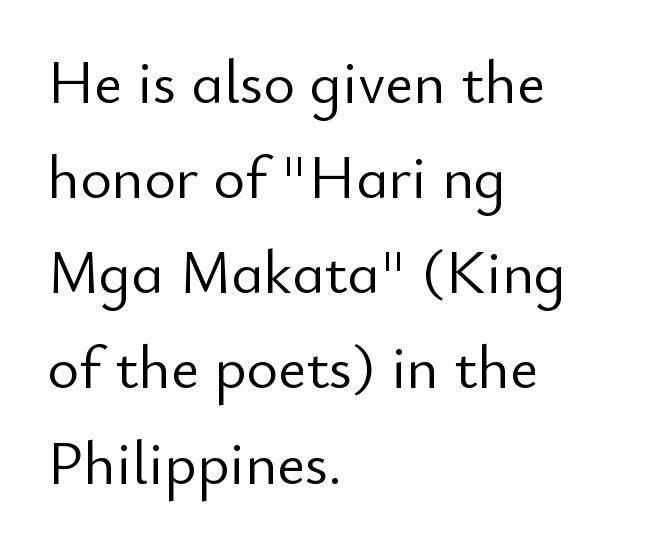
The image shows 61 px light sans-serif type, upright; set left-aligned, normal line spacing (1.56x), normal letter spacing, not underlined; low stroke contrast and a small x-height.
